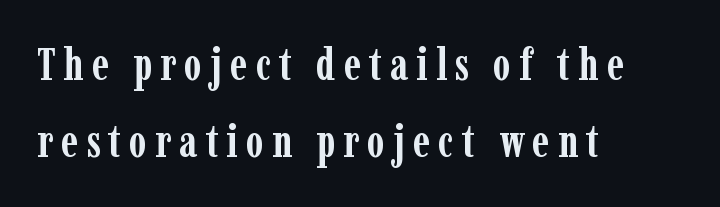
Stroke thickness is high; the sample reads as a true bold. Every stem runs plumb, perpendicular to the baseline. The letters carry serifs — small finishing strokes at the ends of their stems. These lines are rendered in a variable-pitch font.
